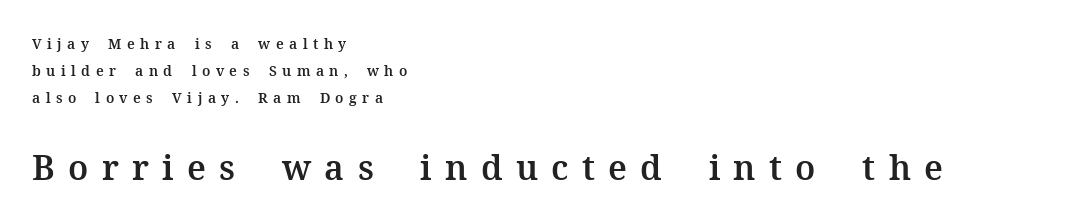
Unmarked baselines from the first word to the last. Little horizontal feet cap the strokes, marking this as serif type. Is there much room between lines? Yes — plenty of vertical air separates them. Someone cranked the tracking dial way up on this one. The rendering uses natural spacing where letterforms have individual widths. Posture: vertical.
